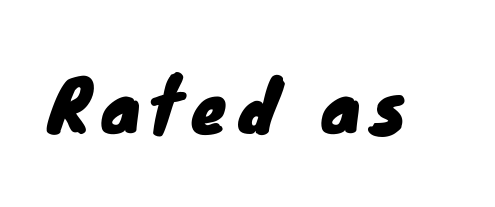
The specimen omits any rule beneath the text block's lines. These lines are rendered in a variable-pitch font. Font category for this specimen: sans-serif.
